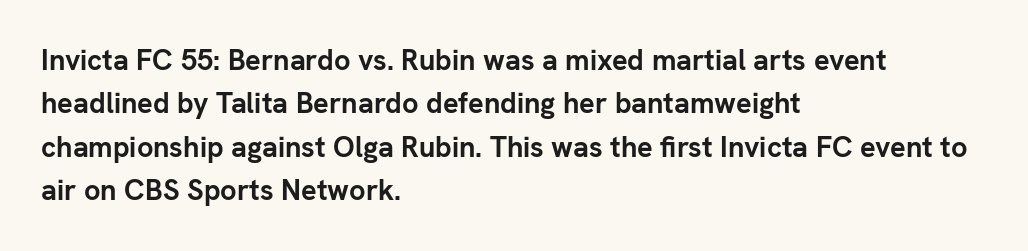
The strokes are fattened all the way to bold. Line spacing here is normal. Check where the strokes stop: nothing finishes them off — pure sans. Just letters on the line, the space beneath them empty. Does the copy run flush right? No — it runs flush left. Varying glyph widths throughout — classic text-font behaviour.
